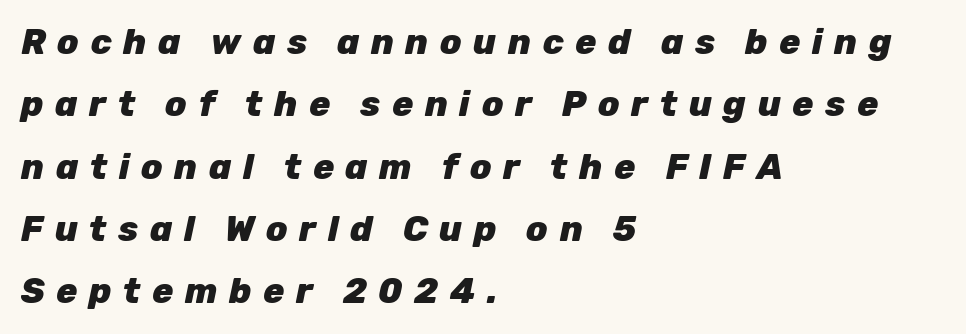
Here the glyphs are tracked loosely, breaking word shapes into spaced letters. Students, this is bold: see how much ink each stroke carries. Character widths vary here, with narrow letters taking less room than wide ones. These lines were composed using italics. In CSS terms this would be text-align: left. The words here are not underlined.
